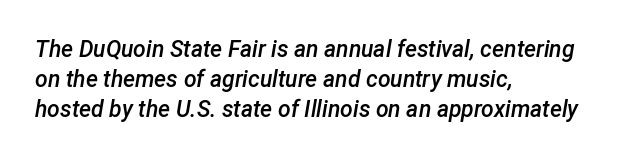
Q: Is the text bold? A: Semi-bold.
Q: Is the text italic (slanted)? A: Yes, it leans right by about 12 degrees.
Q: Is the text underlined? A: No.
Q: How is the paragraph aligned? A: Left-aligned.
Q: Is the spacing between letters normal or unusually wide? A: Normal.
Q: Is the spacing between lines tight, normal or loose? A: Normal.
